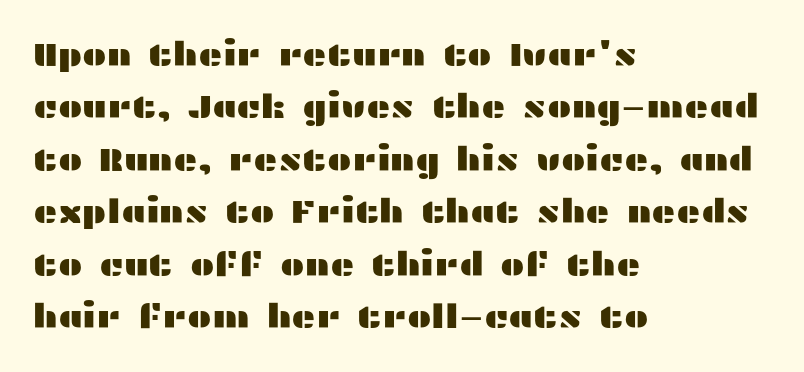
Q: Is the text italic (slanted)? A: No, it is upright.
Q: Is the typeface a serif or a sans-serif typeface? A: Sans-serif.
Q: Is the text underlined? A: No.
Q: How is the paragraph aligned? A: Left-aligned.
Q: Is the spacing between letters normal or unusually wide? A: Normal.
Q: Is the spacing between lines tight, normal or loose? A: Normal.
Q: Width (condensed, normal, or wide)? A: Wide.
Q: Stroke contrast? A: Medium.
Q: x-height? A: Medium.
Q: Monospaced? A: No.
